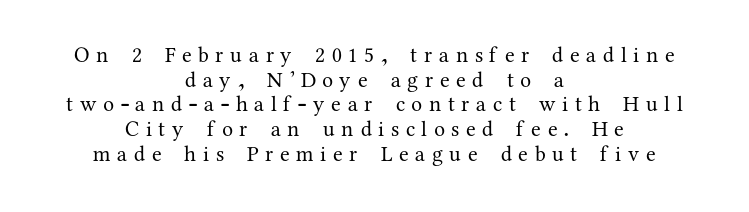
{"italic": "no", "bold": "no", "underline": "no", "align": "center", "line_spacing": "tight", "line_spacing_ratio": 1.12, "letter_spacing": "wide", "letter_spacing_em": 0.3, "glyph_px": 22}
